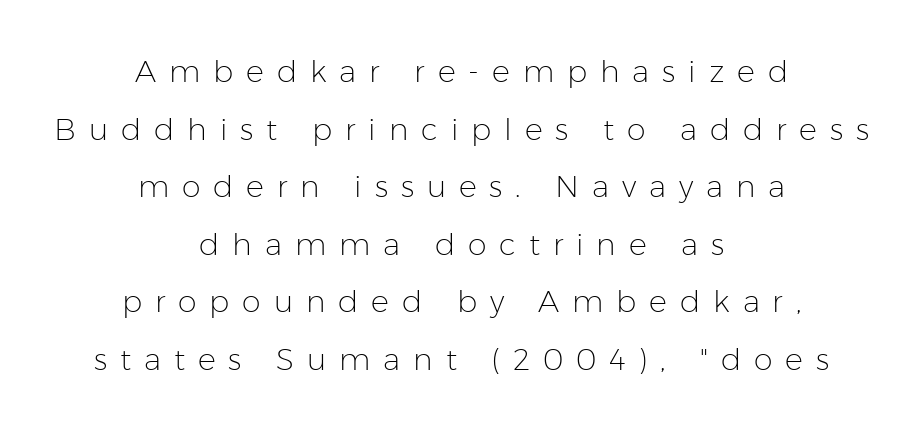
The image shows 30 px light sans-serif type, upright; set centered, loose line spacing (1.92x), unusually wide letter spacing (+0.43 em), not underlined; low stroke contrast and a medium x-height.
